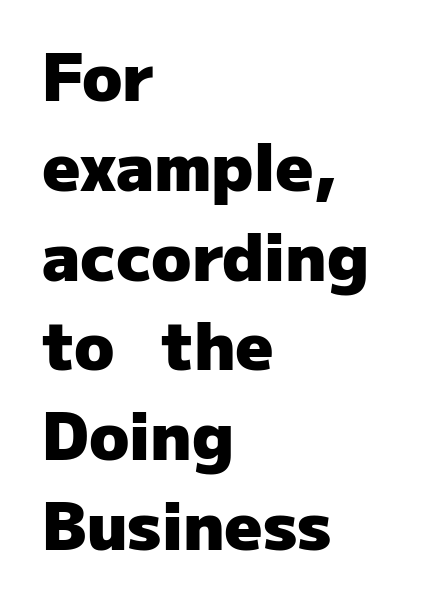
{"serif": "no", "italic": "no", "bold": "yes", "weight": "heavy", "width": "normal", "stroke_contrast": "low", "x_height": "medium", "monospaced": "no", "underline": "no", "align": "left", "line_spacing": "normal", "line_spacing_ratio": 1.36, "letter_spacing": "normal", "letter_spacing_em": 0.0, "glyph_px": 66}
